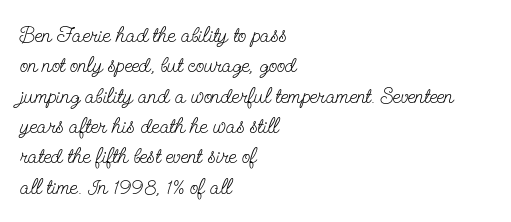
The image shows 22 px text type; set left-aligned, normal line spacing (1.38x), normal letter spacing, not underlined.
